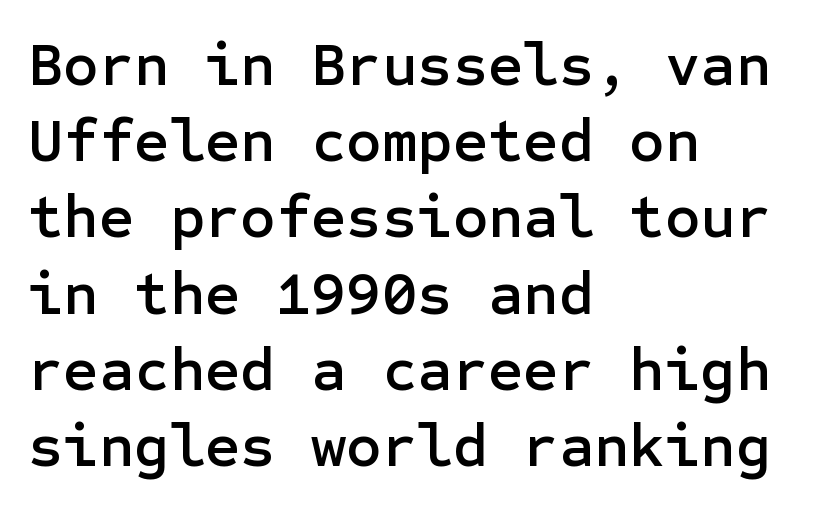
The image shows 61 px sans-serif type, upright; set left-aligned, normal line spacing (1.25x), normal letter spacing, not underlined; low stroke contrast and a medium x-height.
